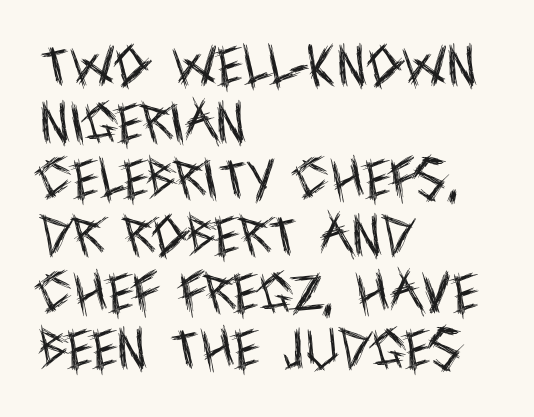
Q: Is the text bold? A: No.
Q: Is the text italic (slanted)? A: No, it is upright.
Q: Is the typeface a serif or a sans-serif typeface? A: Sans-serif.
Q: Is the text underlined? A: No.
Q: How is the paragraph aligned? A: Left-aligned.
Q: Is the spacing between letters normal or unusually wide? A: Normal.
Q: Is the spacing between lines tight, normal or loose? A: Normal.
Q: Width (condensed, normal, or wide)? A: Condensed.
Q: x-height? A: Large.
Q: Monospaced? A: No.
